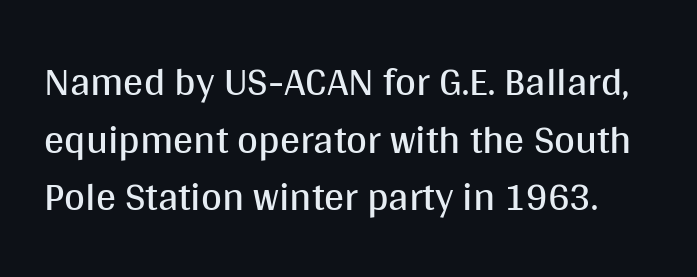
{"serif": "no", "italic": "no", "bold": "no", "weight": "regular", "width": "normal", "stroke_contrast": "medium", "x_height": "large", "monospaced": "no", "underline": "no", "line_spacing": "normal", "line_spacing_ratio": 1.44, "letter_spacing": "normal", "letter_spacing_em": 0.0, "glyph_px": 40}
